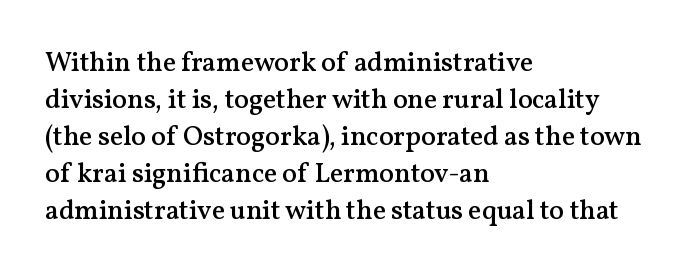
{"italic": "no", "bold": "semi", "underline": "no", "align": "left", "line_spacing": "normal", "line_spacing_ratio": 1.37, "letter_spacing": "normal", "letter_spacing_em": 0.0, "glyph_px": 27}
